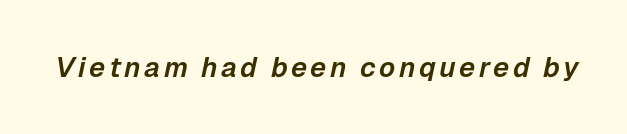
{"italic": "yes", "lean": "right", "slant_degrees": 12, "width": "normal", "stroke_contrast": "low", "x_height": "medium", "monospaced": "no", "underline": "no", "glyph_px": 28}
